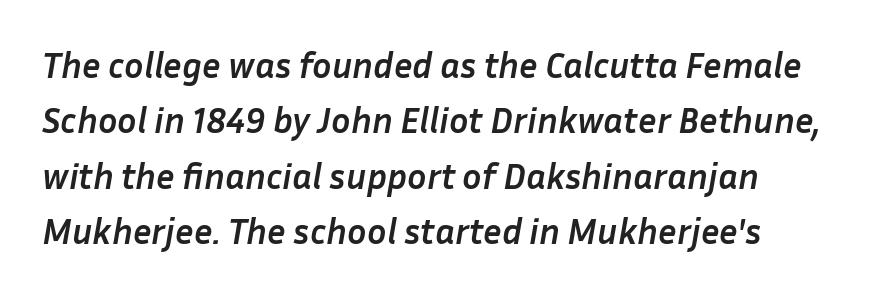
Q: Is the text bold? A: Yes.
Q: Is the text italic (slanted)? A: Yes, it leans right by about 10 degrees.
Q: Is the text underlined? A: No.
Q: How is the paragraph aligned? A: Left-aligned.
Q: Is the spacing between letters normal or unusually wide? A: Normal.
Q: Is the spacing between lines tight, normal or loose? A: Normal.
Q: Width (condensed, normal, or wide)? A: Normal.
Q: Stroke contrast? A: Low.
Q: x-height? A: Medium.
Q: Monospaced? A: No.
